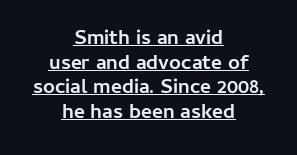
The image shows 21 px bold type, upright; set centered, line spacing 1.17x, normal letter spacing, underlined.
